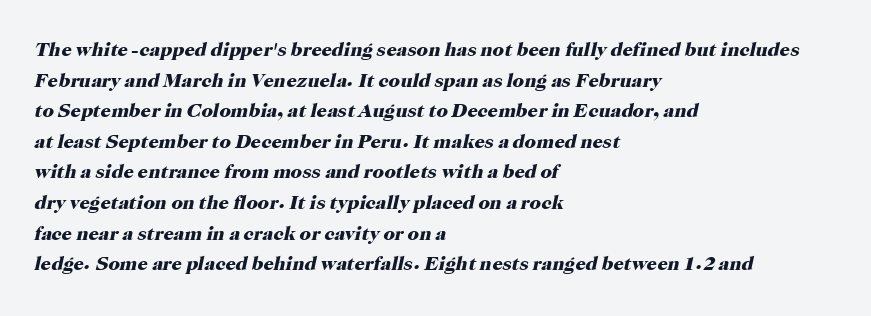
Q: Is the text bold? A: Yes.
Q: Is the text italic (slanted)? A: Yes, it leans right by about 12 degrees.
Q: Is the text underlined? A: No.
Q: How is the paragraph aligned? A: Left-aligned.
Q: Is the spacing between letters normal or unusually wide? A: Normal.
Q: Is the spacing between lines tight, normal or loose? A: Normal.
